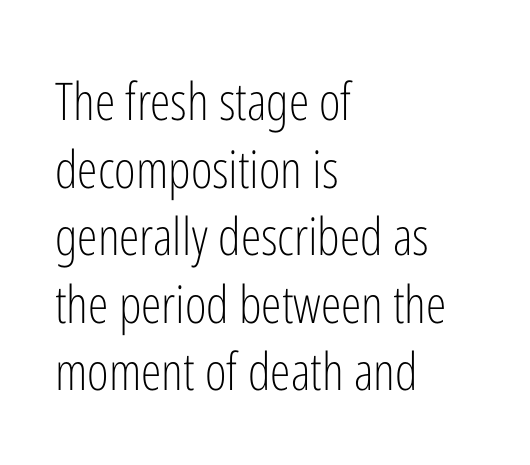
Style check: upright. Bold? No — there's no thickening of the strokes. Each letter keeps its own natural width here, so spacing adapts to shape. Typographically, this falls in the sans-serif category.
